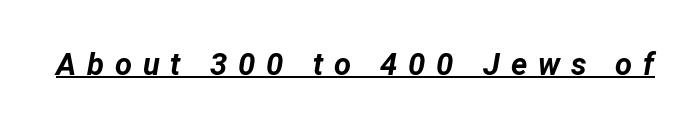
In terms of letterspacing, this is a distinctly airy, spread setting. Rendered with sloped, italic letterforms. These lines are rendered in a variable-pitch font. These characters rest on top of a visible drawn line. Chunky letters — that's bold for sure.
